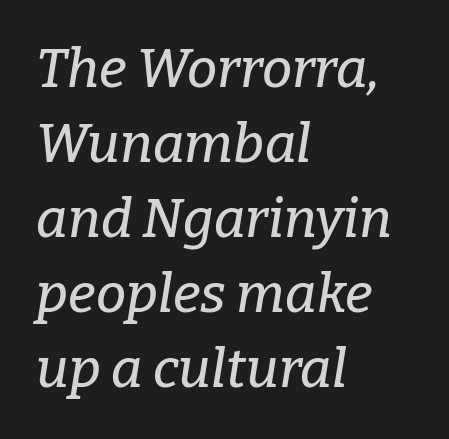
The rows are spaced the way most documents space them. This sample uses plain, unmodified letter spacing. Horizontally, the lines are justified to the leading edge only. The typography opts for an oblique posture over an upright one. The letters carry serifs — small finishing strokes at the ends of their stems. Glance below the letters and you will spot only blank space.
